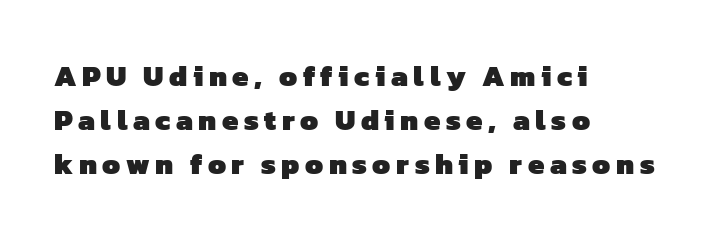
Which margin do the lines hug? The left one — the right edge is uneven. The rendering uses a moderate line-height, typical for paragraphs. The baseline area is clear. These lines carry a lot of weight — the face is fully bold. Examine the stroke ends and you'll find no serifs. Think of a printed novel: that variable character pitch is what you see here.
